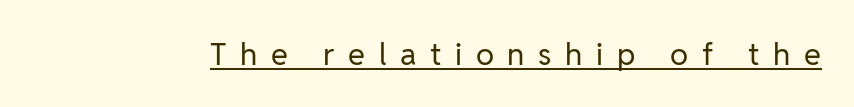
The image shows 31 px regular-weight sans-serif type, upright; set unusually wide letter spacing (+0.44 em), underlined; low stroke contrast and a medium x-height.
